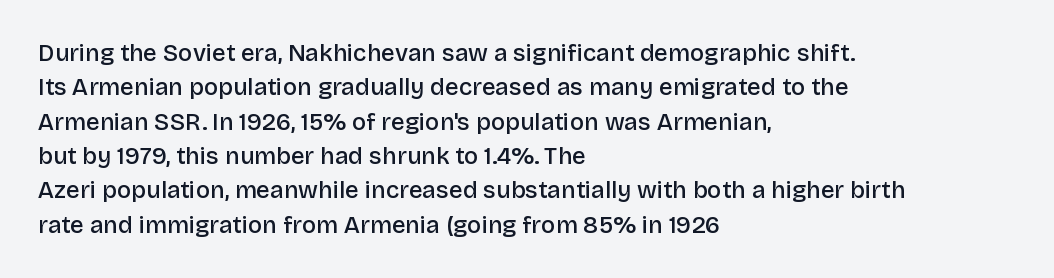
Between one letter and the next there's only the usual sliver of space. Underline: absent. Short and long lines alike share a common starting point at left. Compared with typical paragraphs, the rows here are spaced about the same.
